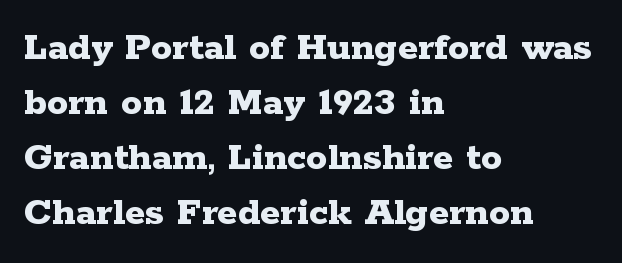
Q: Is the text bold? A: Yes.
Q: Is the text italic (slanted)? A: No, it is upright.
Q: Is the typeface a serif or a sans-serif typeface? A: Serif.
Q: Is the text underlined? A: No.
Q: How is the paragraph aligned? A: Left-aligned.
Q: Is the spacing between letters normal or unusually wide? A: Normal.
Q: Is the spacing between lines tight, normal or loose? A: Normal.
Q: Width (condensed, normal, or wide)? A: Wide.
Q: Stroke contrast? A: Low.
Q: x-height? A: Medium.
Q: Monospaced? A: No.
